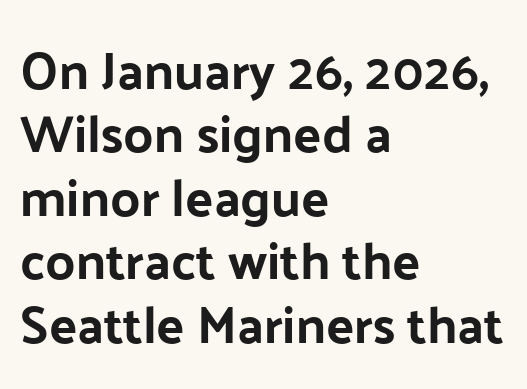
The setting favours the left margin, as ordinary paragraphs usually do. This rendering employs a face without finishing strokes, i.e., a sans-serif. Inter-character spacing is left at the font's built-in metrics. No word sits above an underline.
